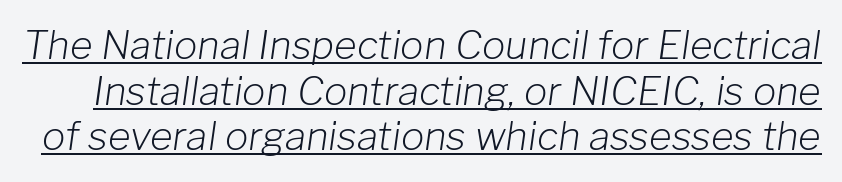
The image shows 39 px light type, italic (leaning right); set line spacing 1.17x, normal letter spacing, underlined; low stroke contrast and a medium x-height.
